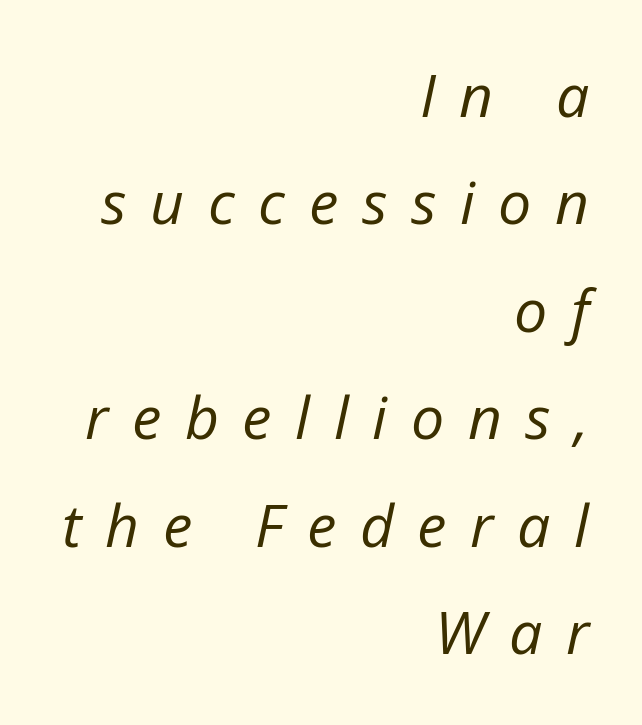
Designer's note — italics engaged. Character widths vary here, with narrow letters taking less room than wide ones. Short note: letters widely spaced. If you drew a ruler down the right edge, every line would touch it. Beneath every word, the page is bare.
